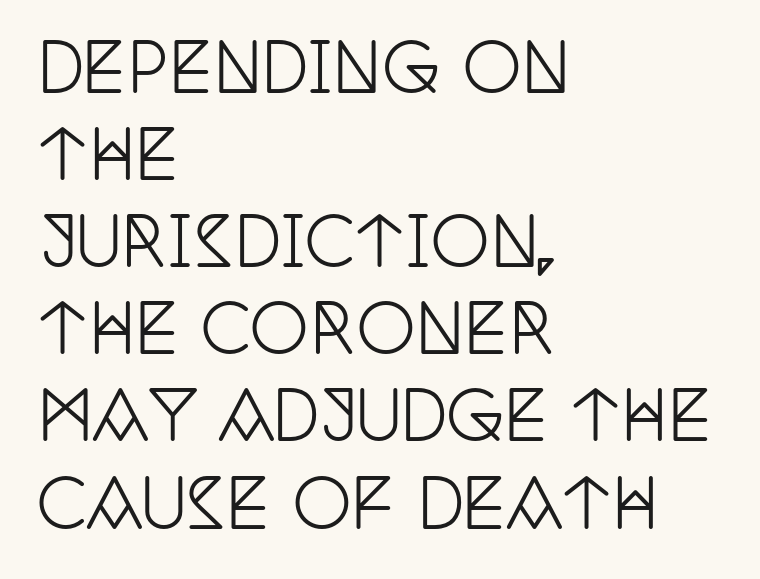
{"serif": "yes", "italic": "no", "width": "condensed", "stroke_contrast": "low", "x_height": "large", "monospaced": "no", "underline": "no", "align": "left", "line_spacing": "normal", "line_spacing_ratio": 1.32, "letter_spacing": "normal", "letter_spacing_em": 0.0, "glyph_px": 66}
